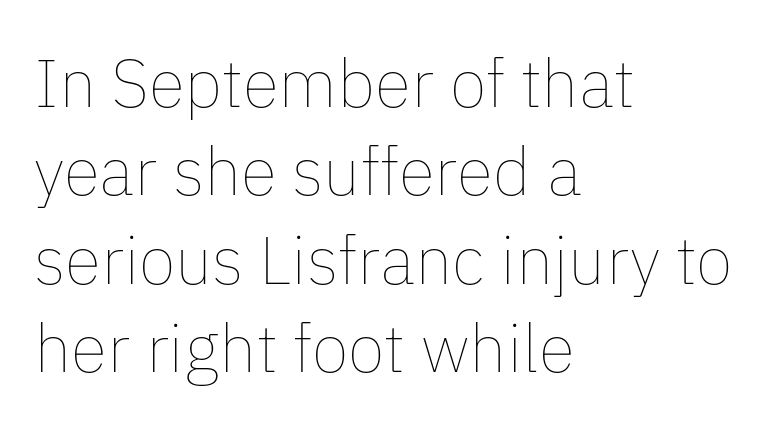
{"italic": "no", "bold": "no", "weight": "thin", "width": "normal", "stroke_contrast": "low", "x_height": "medium", "monospaced": "no", "underline": "no", "align": "left", "line_spacing": "normal", "line_spacing_ratio": 1.32, "letter_spacing": "normal", "letter_spacing_em": 0.0, "glyph_px": 67}
